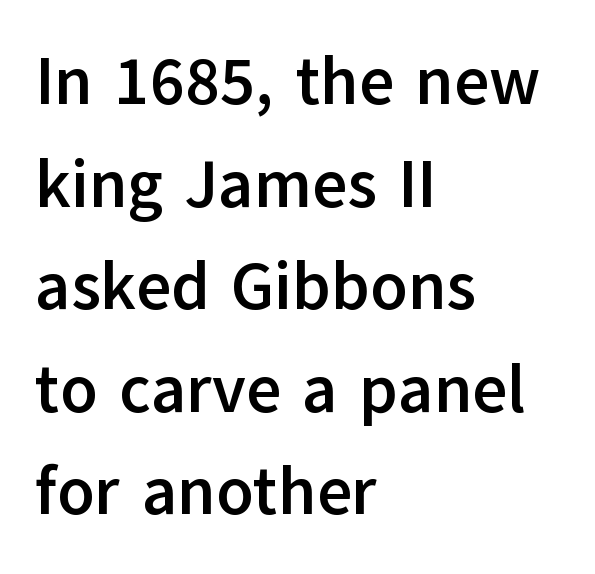
The image shows 67 px semibold sans-serif type, upright; set left-aligned, normal line spacing (1.53x), normal letter spacing, not underlined; low stroke contrast and a medium x-height.
